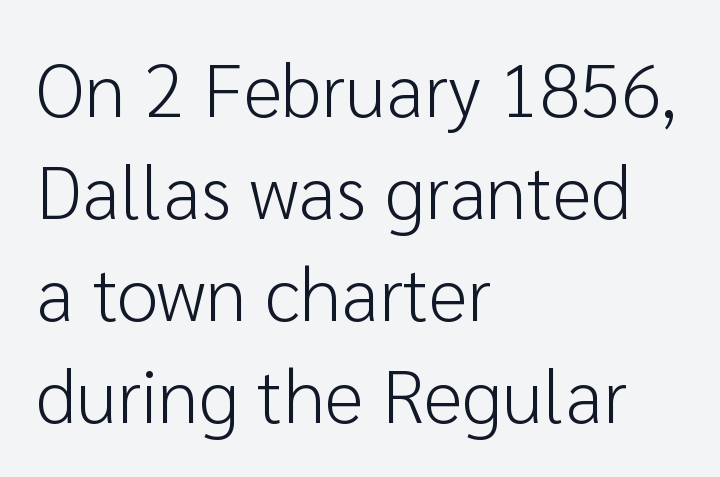
The image shows 75 px light sans-serif type, upright; set left-aligned, normal line spacing (1.36x), normal letter spacing, not underlined; low stroke contrast and a medium x-height.
